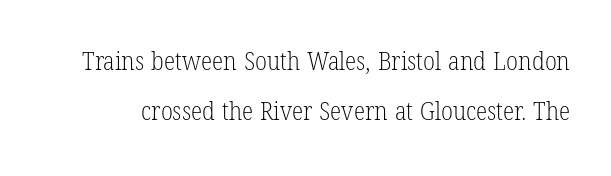
The vertical gap from one line to the next is large. Standard letterfit; no display-style spreading of the glyphs. The strokes are not fattened; the text isn't bold. The typography opts for an upright posture over an oblique one. The area under the type is left untouched.
